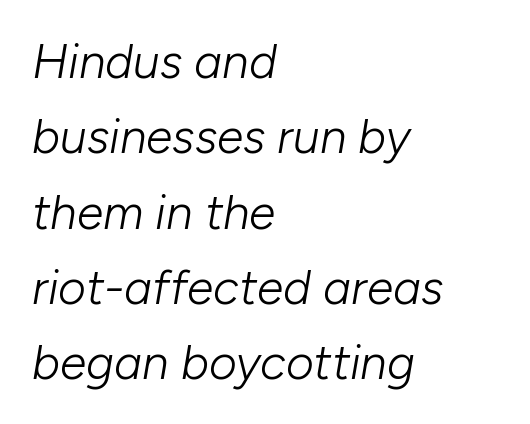
The image shows 48 px light type, italic (leaning right); set left-aligned, normal line spacing (1.57x), normal letter spacing, not underlined; low stroke contrast and a medium x-height.
